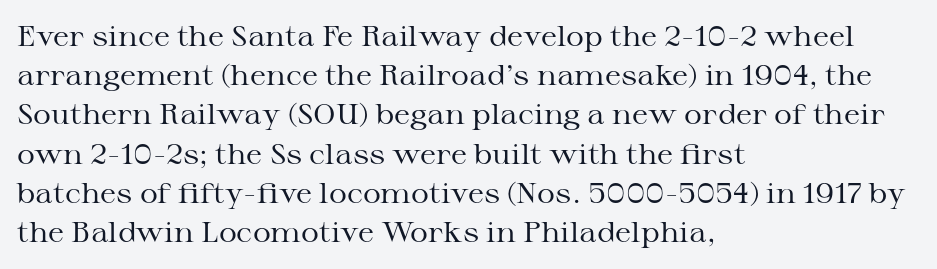
This is not heavy type; no bold has been used. Examine the stroke ends and you'll spot serifs. Tracking value appears to be zero — textbook default spacing. Quick note: underline off. Alignment: flush left. Designer's note — italics off, roman on.
